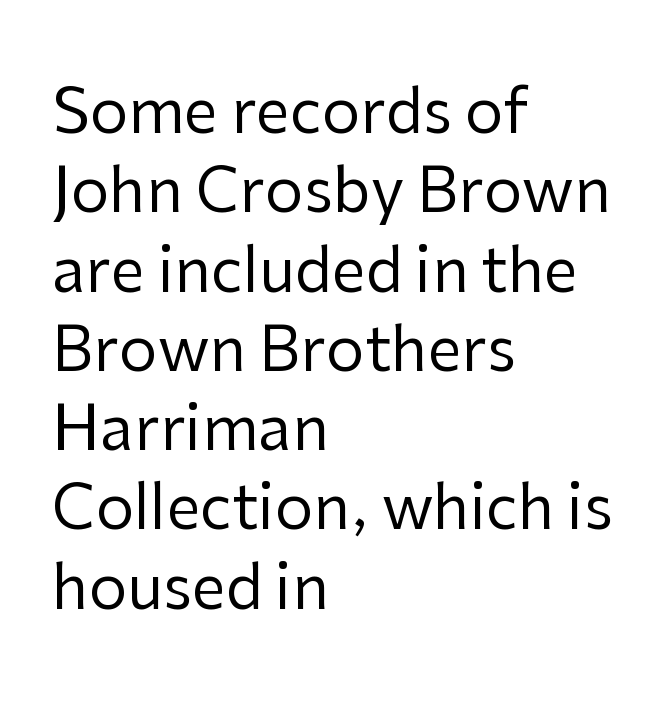
Q: Is the text bold? A: No.
Q: Is the text italic (slanted)? A: No, it is upright.
Q: Is the typeface a serif or a sans-serif typeface? A: Sans-serif.
Q: Is the text underlined? A: No.
Q: How is the paragraph aligned? A: Left-aligned.
Q: Is the spacing between letters normal or unusually wide? A: Normal.
Q: Is the spacing between lines tight, normal or loose? A: Normal.
Q: Width (condensed, normal, or wide)? A: Normal.
Q: Stroke contrast? A: Low.
Q: x-height? A: Medium.
Q: Monospaced? A: No.
